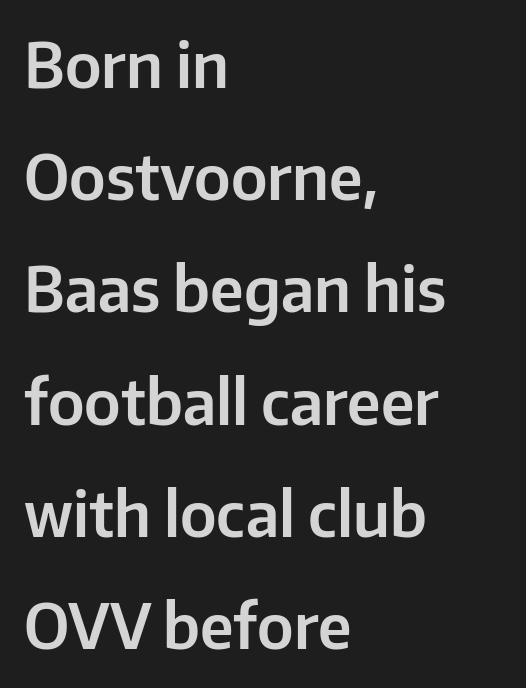
Q: Is the text italic (slanted)? A: No, it is upright.
Q: Is the typeface a serif or a sans-serif typeface? A: Sans-serif.
Q: Is the text underlined? A: No.
Q: How is the paragraph aligned? A: Left-aligned.
Q: Is the spacing between letters normal or unusually wide? A: Normal.
Q: Width (condensed, normal, or wide)? A: Normal.
Q: Stroke contrast? A: Low.
Q: x-height? A: Medium.
Q: Monospaced? A: No.
